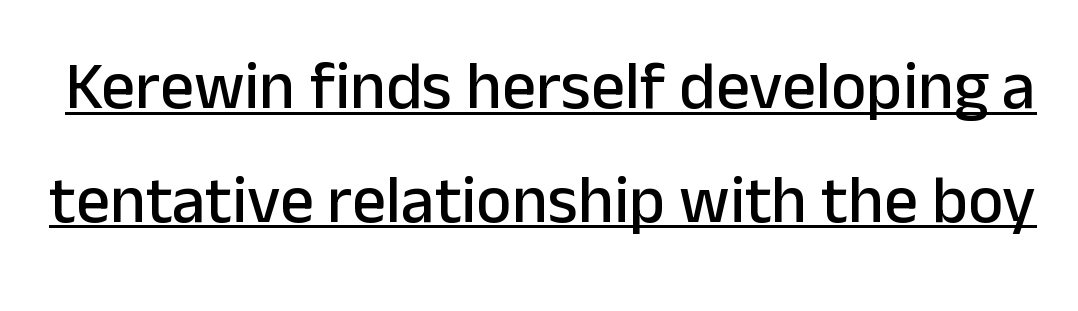
The image shows 67 px sans-serif type, upright; set normal line spacing (1.7x), normal letter spacing, underlined; low stroke contrast and a medium x-height.
